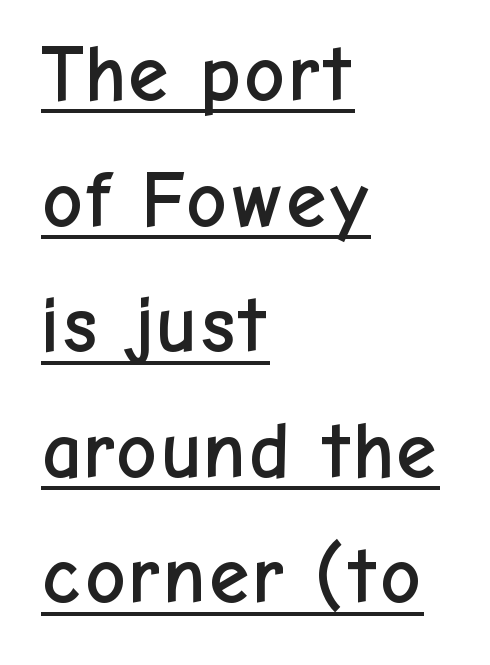
Q: Is the text italic (slanted)? A: No, it is upright.
Q: Is the typeface a serif or a sans-serif typeface? A: Sans-serif.
Q: Is the text underlined? A: Yes.
Q: How is the paragraph aligned? A: Left-aligned.
Q: Is the spacing between letters normal or unusually wide? A: Normal.
Q: Is the spacing between lines tight, normal or loose? A: Normal.
Q: Width (condensed, normal, or wide)? A: Normal.
Q: Stroke contrast? A: Low.
Q: x-height? A: Medium.
Q: Monospaced? A: No.
